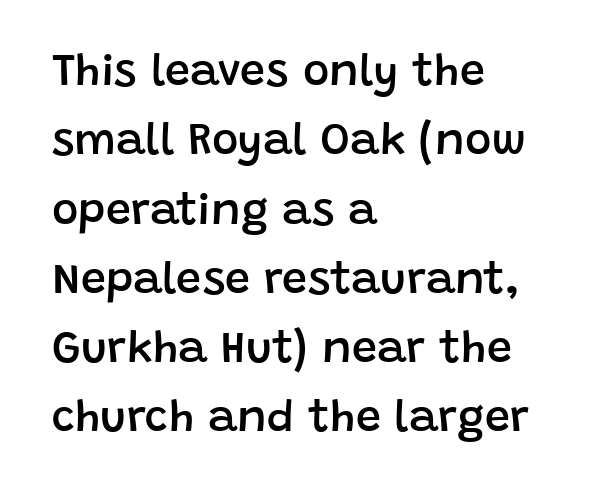
Q: Is the text bold? A: Semi-bold.
Q: Is the text italic (slanted)? A: No, it is upright.
Q: Is the typeface a serif or a sans-serif typeface? A: Sans-serif.
Q: Is the text underlined? A: No.
Q: How is the paragraph aligned? A: Left-aligned.
Q: Is the spacing between letters normal or unusually wide? A: Normal.
Q: Is the spacing between lines tight, normal or loose? A: Normal.
Q: Width (condensed, normal, or wide)? A: Normal.
Q: Stroke contrast? A: Low.
Q: x-height? A: Large.
Q: Monospaced? A: No.
